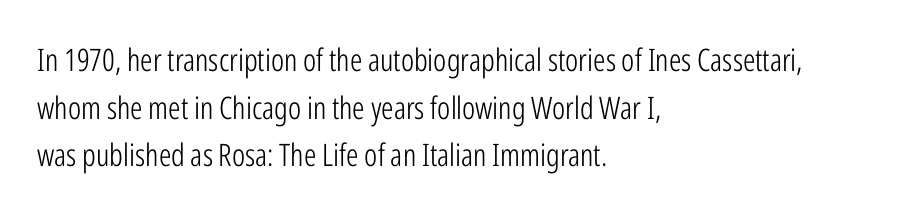
{"serif": "no", "italic": "no", "bold": "no", "weight": "light", "width": "condensed", "stroke_contrast": "low", "x_height": "medium", "monospaced": "no", "underline": "no", "align": "left", "line_spacing": "normal", "line_spacing_ratio": 1.54, "letter_spacing": "normal", "letter_spacing_em": 0.0, "glyph_px": 31}
